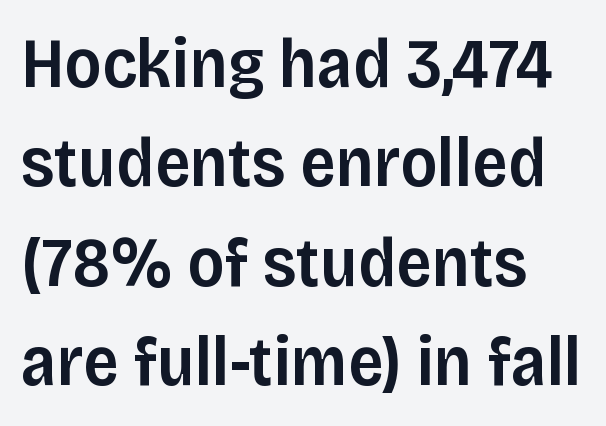
Q: Is the text bold? A: Semi-bold.
Q: Is the text italic (slanted)? A: No, it is upright.
Q: Is the typeface a serif or a sans-serif typeface? A: Sans-serif.
Q: Is the text underlined? A: No.
Q: How is the paragraph aligned? A: Left-aligned.
Q: Is the spacing between letters normal or unusually wide? A: Normal.
Q: Is the spacing between lines tight, normal or loose? A: Normal.
Q: Width (condensed, normal, or wide)? A: Normal.
Q: Stroke contrast? A: Low.
Q: x-height? A: Large.
Q: Monospaced? A: No.
